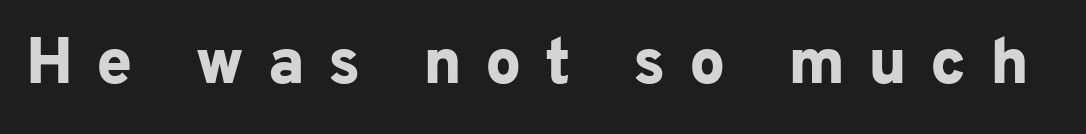
{"serif": "no", "italic": "no", "bold": "yes", "weight": "bold", "width": "normal", "stroke_contrast": "low", "x_height": "medium", "monospaced": "no", "underline": "no", "letter_spacing": "wide", "letter_spacing_em": 0.36, "glyph_px": 64}
